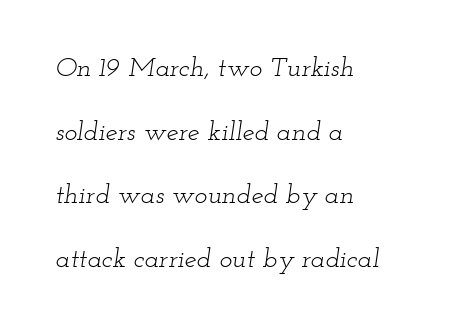
The image shows 27 px text type, italic (leaning right); set left-aligned, loose line spacing (2.36x), normal letter spacing, not underlined.
